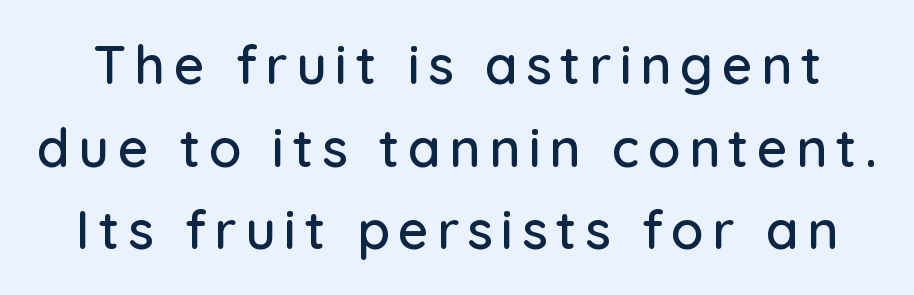
The image shows 53 px sans-serif type, upright; set normal line spacing (1.56x), not underlined; low stroke contrast and a medium x-height.
